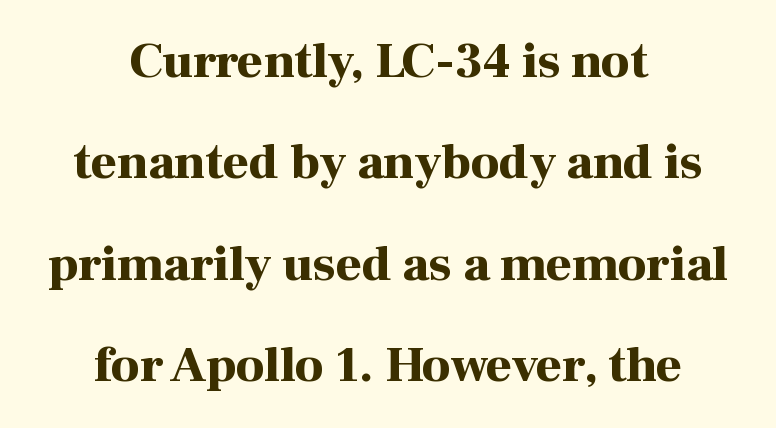
The image shows 50 px bold serif type, upright; set centered, loose line spacing (2.03x), normal letter spacing, not underlined; high stroke contrast and a medium x-height.
